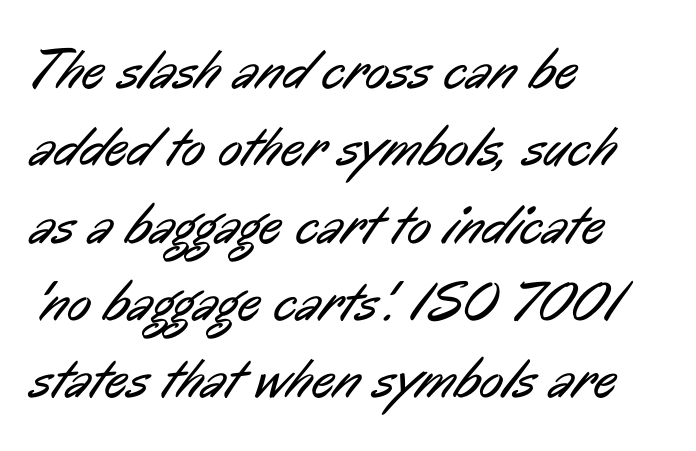
Rule under the text: the space is simply empty. Look at the tracking — it's just the regular setting, nothing added. A typesetter would label this face a sans. Leading: standard. Bold? No — there's no thickening of the strokes. A student would call this left alignment; a typographer would say flush left, rag right.
